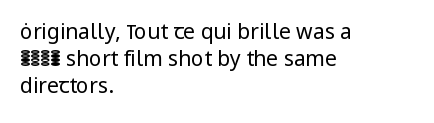
The passage shown is not underscored anywhere. Summary of vertical rhythm: regular, with standard interline spacing. The rag falls on the right side of this text block. Notice how the stems are strictly vertical — no italics here. Vertical stems look standard width or narrower in stroke.
